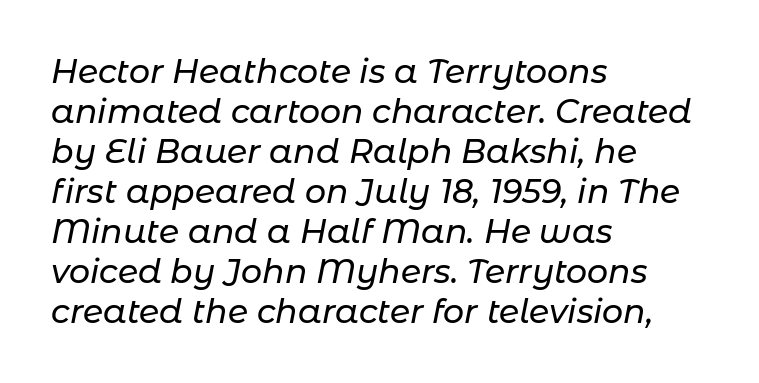
Q: Is the text italic (slanted)? A: Yes, it leans right by about 11 degrees.
Q: Is the text underlined? A: No.
Q: How is the paragraph aligned? A: Left-aligned.
Q: Is the spacing between letters normal or unusually wide? A: Normal.
Q: Width (condensed, normal, or wide)? A: Normal.
Q: Stroke contrast? A: Low.
Q: x-height? A: Medium.
Q: Monospaced? A: No.
